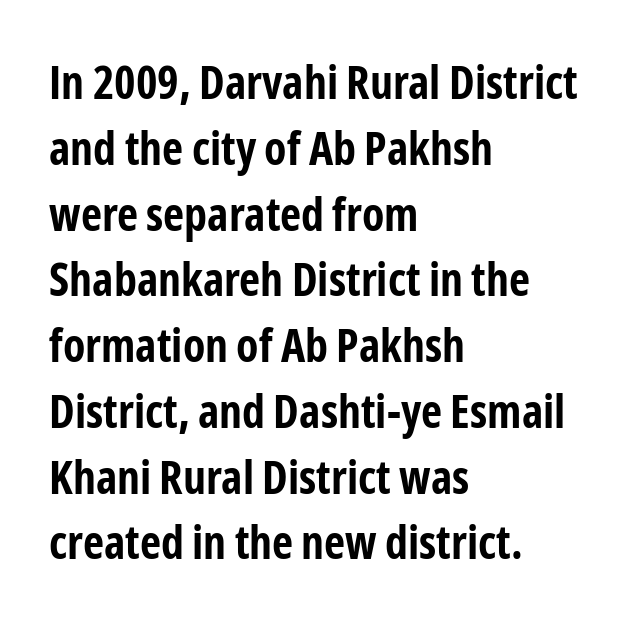
Is this a fixed-width face? No — the glyphs have proportional, varying widths. The face used here is a sans, in the tradition of grotesques and geometrics. The specimen omits any rule beneath the text block's lines. Heavy-handed strokes throughout: this text is bold.
